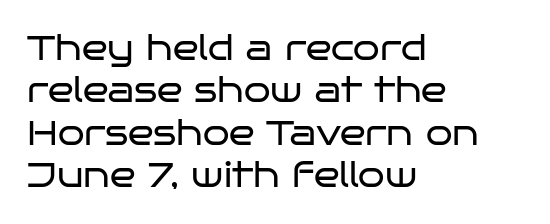
Q: Is the text bold? A: No.
Q: Is the text italic (slanted)? A: No, it is upright.
Q: Is the typeface a serif or a sans-serif typeface? A: Sans-serif.
Q: Is the text underlined? A: No.
Q: How is the paragraph aligned? A: Left-aligned.
Q: Is the spacing between letters normal or unusually wide? A: Normal.
Q: Is the spacing between lines tight, normal or loose? A: Normal.
Q: Width (condensed, normal, or wide)? A: Wide.
Q: Stroke contrast? A: Low.
Q: x-height? A: Large.
Q: Monospaced? A: No.
